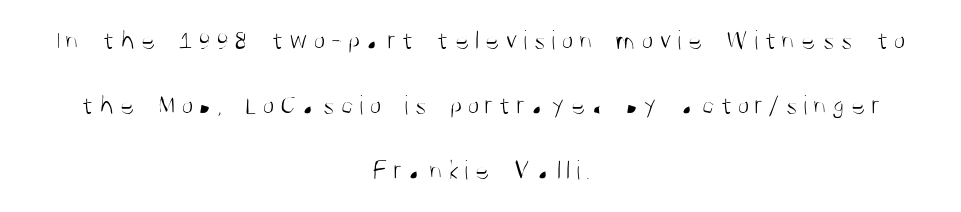
Nothing sits at the stroke ends, so this counts as sans-serif. The face looks like a standard text weight, possibly lighter. Short and long lines alike share a common midpoint. Spacing verdict: proportional, widths tailored to each character.
